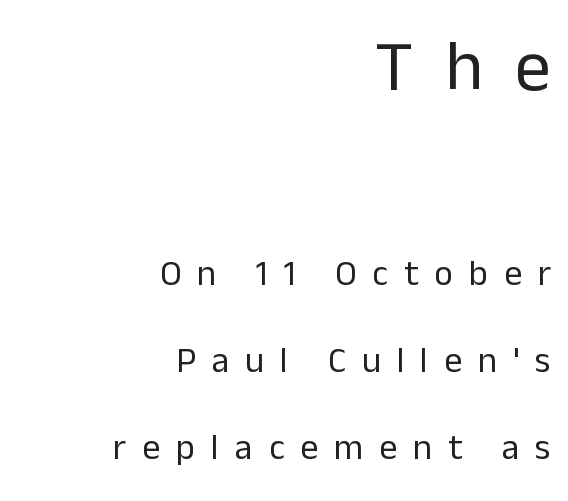
Character widths vary here, with narrow letters taking less room than wide ones. Rows of type keep a wide berth in the vertical direction. The typography opts for an upright posture over an oblique one. Typesetter's note — upper block bumped up in size, lower block left smaller. Examine the stroke ends and you'll find no serifs. The compositor pushed each line to the right boundary.
